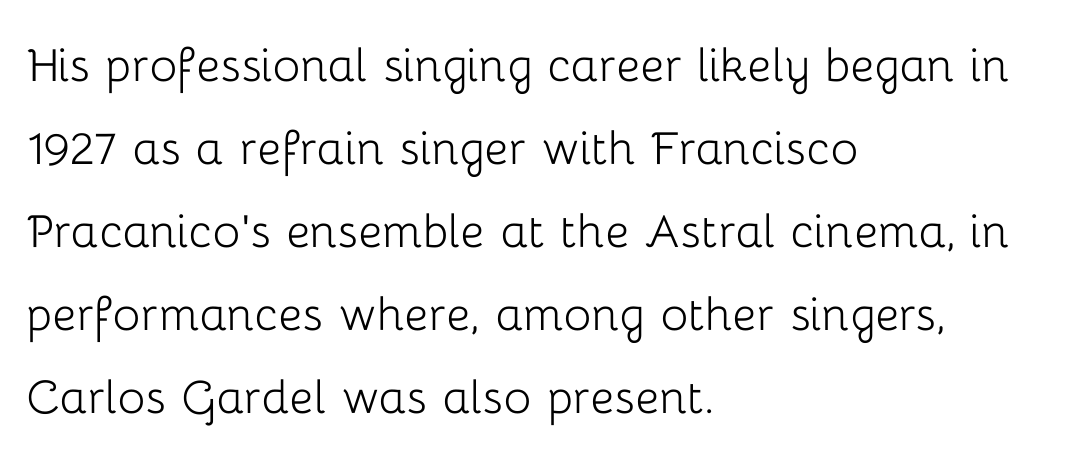
The image shows 58 px light sans-serif type, upright; set left-aligned, normal line spacing (1.43x), normal letter spacing, not underlined; low stroke contrast and a medium x-height.
